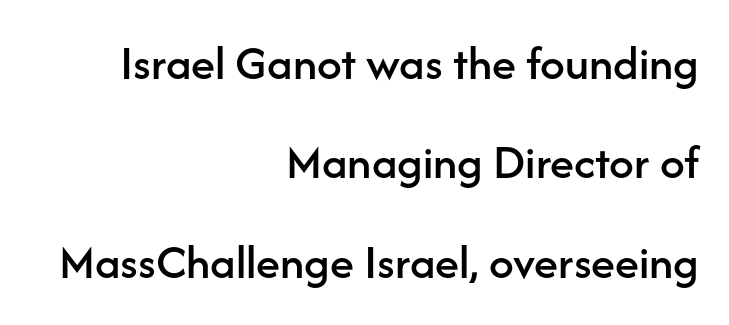
The image shows 49 px sans-serif type, upright; set right-aligned, loose line spacing (2.03x), normal letter spacing, not underlined; low stroke contrast and a medium x-height.
